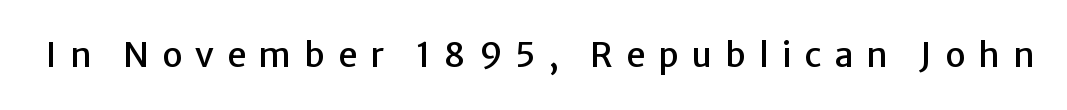
The image shows 34 px sans-serif type, upright; set unusually wide letter spacing (+0.38 em), not underlined; low stroke contrast and a medium x-height.
